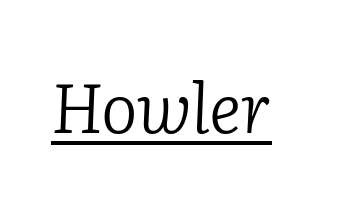
Q: Is the text bold? A: No.
Q: Is the text italic (slanted)? A: Yes, it leans right by about 2 degrees.
Q: Is the typeface a serif or a sans-serif typeface? A: Serif.
Q: Is the text underlined? A: Yes.
Q: Is the spacing between letters normal or unusually wide? A: Normal.
Q: Width (condensed, normal, or wide)? A: Normal.
Q: Stroke contrast? A: Low.
Q: x-height? A: Medium.
Q: Monospaced? A: No.
